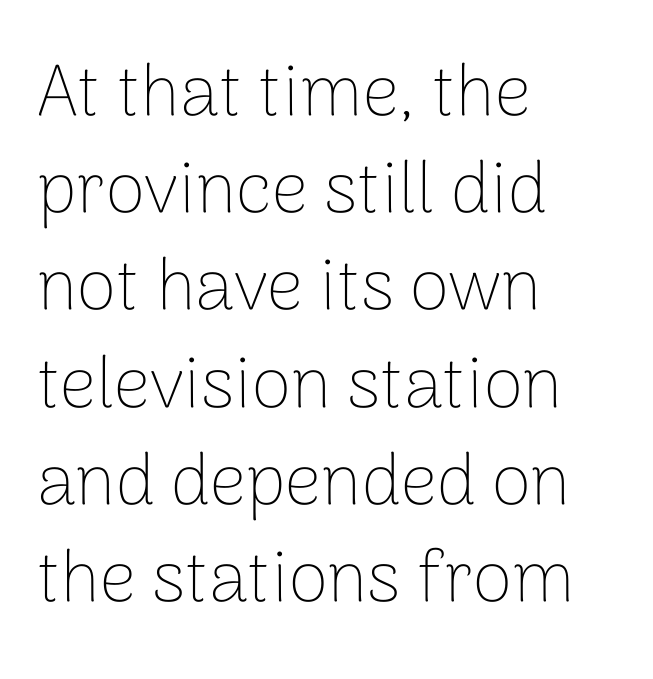
The image shows 72 px thin sans-serif type, upright; set left-aligned, normal line spacing (1.35x), normal letter spacing, not underlined; low stroke contrast and a medium x-height.
